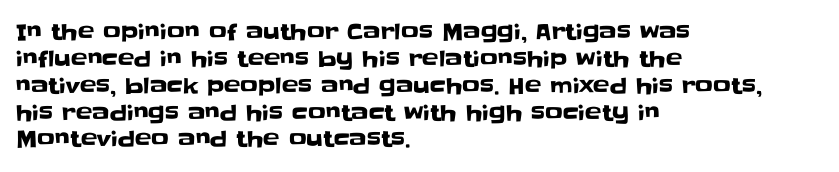
The image shows 22 px text type, upright; set left-aligned, line spacing 1.22x, normal letter spacing, not underlined.
